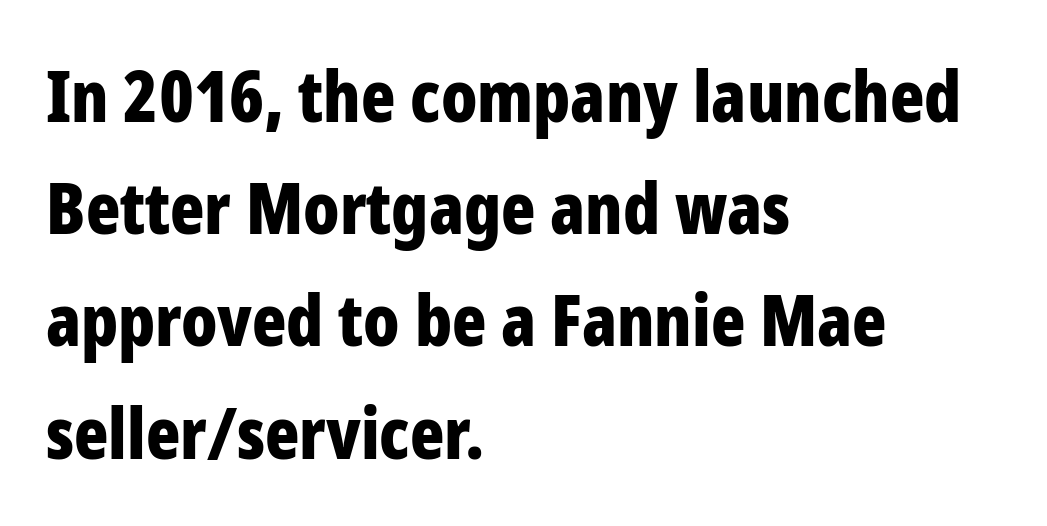
Q: Is the text bold? A: Yes.
Q: Is the text italic (slanted)? A: No, it is upright.
Q: Is the typeface a serif or a sans-serif typeface? A: Sans-serif.
Q: Is the text underlined? A: No.
Q: How is the paragraph aligned? A: Left-aligned.
Q: Is the spacing between letters normal or unusually wide? A: Normal.
Q: Is the spacing between lines tight, normal or loose? A: Normal.
Q: Width (condensed, normal, or wide)? A: Condensed.
Q: Stroke contrast? A: Low.
Q: x-height? A: Medium.
Q: Monospaced? A: No.
